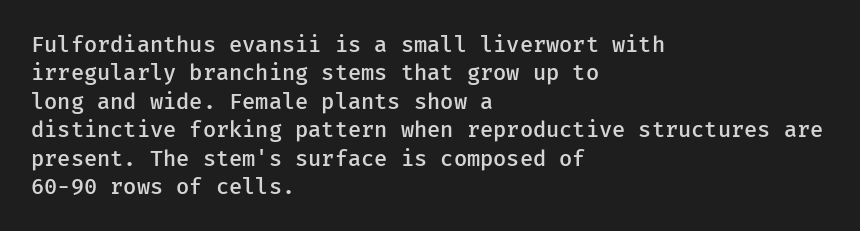
{"italic": "no", "bold": "semi", "underline": "no", "align": "left", "line_spacing": "normal", "line_spacing_ratio": 1.29, "letter_spacing": "normal", "letter_spacing_em": 0.0, "glyph_px": 22}
